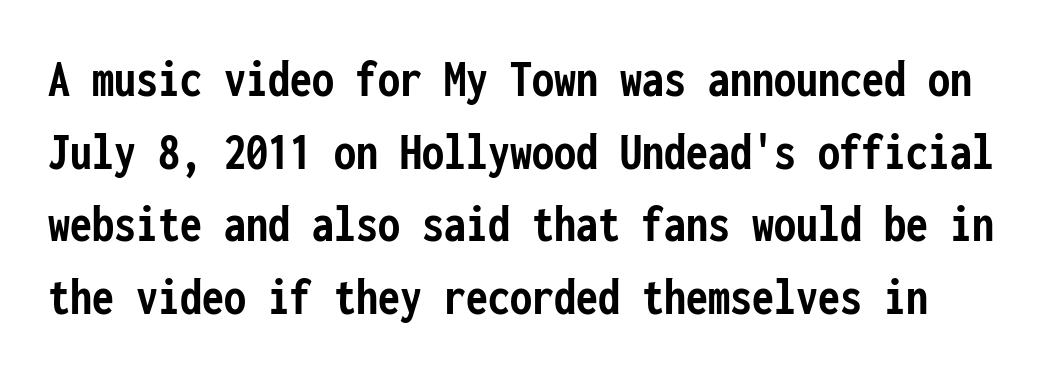
{"serif": "no", "italic": "no", "bold": "yes", "weight": "semibold", "width": "condensed", "stroke_contrast": "low", "x_height": "medium", "monospaced": "yes", "underline": "no", "line_spacing": "normal", "line_spacing_ratio": 1.32, "letter_spacing": "normal", "letter_spacing_em": 0.0, "glyph_px": 55}
